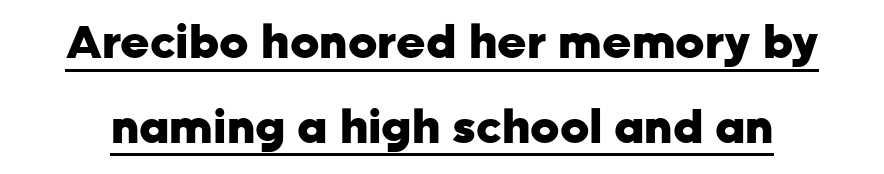
The image shows 45 px heavy sans-serif type, upright; set line spacing 1.88x, normal letter spacing, underlined; low stroke contrast and a medium x-height.
